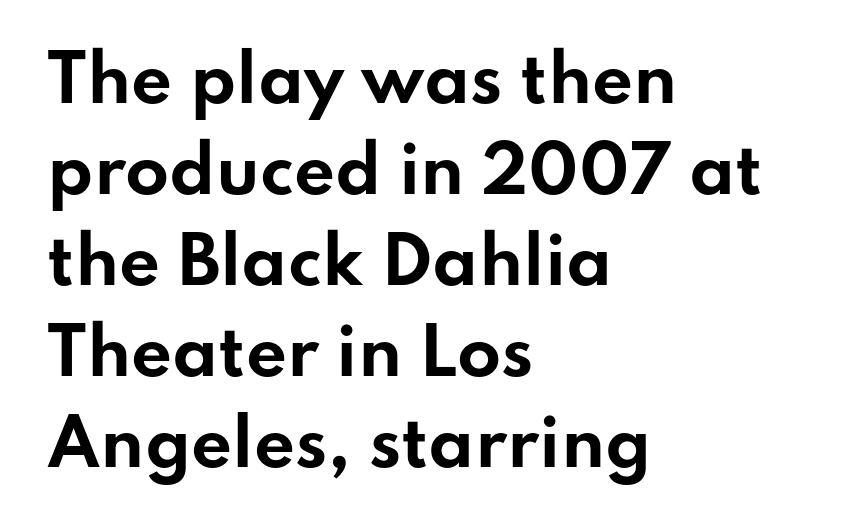
{"serif": "no", "italic": "no", "bold": "yes", "weight": "bold", "width": "wide", "stroke_contrast": "low", "x_height": "small", "monospaced": "no", "underline": "no", "align": "left", "line_spacing": "normal", "line_spacing_ratio": 1.42, "letter_spacing": "normal", "letter_spacing_em": 0.0, "glyph_px": 64}
